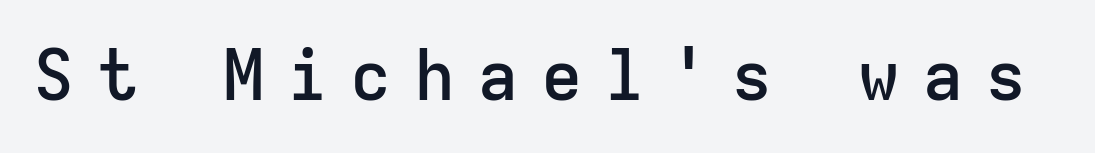
The image shows 69 px semibold sans-serif type, upright, monospaced; set unusually wide letter spacing (+0.32 em), not underlined; low stroke contrast and a medium x-height.
